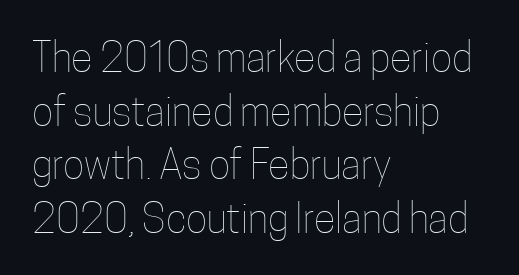
The image shows 40 px thin, condensed type, upright; set left-aligned, normal line spacing (1.34x), normal letter spacing, not underlined; low stroke contrast and a medium x-height.
